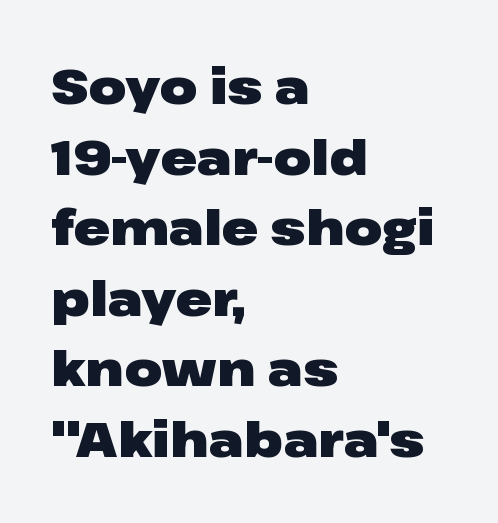
The rendering uses natural spacing where letterforms have individual widths. Is this a sans? Yes — the strokes have no serifs. Descenders are the only things crossing below the line. Caption: standard tracking, unaltered.
